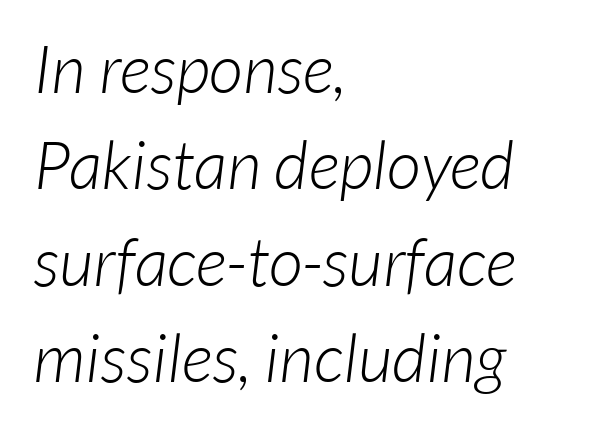
Q: Is the text bold? A: No.
Q: Is the typeface a serif or a sans-serif typeface? A: Sans-serif.
Q: Is the text underlined? A: No.
Q: How is the paragraph aligned? A: Left-aligned.
Q: Is the spacing between letters normal or unusually wide? A: Normal.
Q: Is the spacing between lines tight, normal or loose? A: Normal.
Q: Width (condensed, normal, or wide)? A: Normal.
Q: Stroke contrast? A: Low.
Q: x-height? A: Medium.
Q: Monospaced? A: No.
